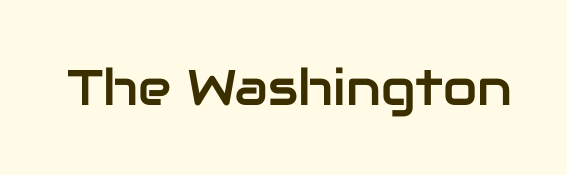
The image shows 50 px sans-serif type, upright; set normal letter spacing, not underlined; low stroke contrast and a medium x-height.
